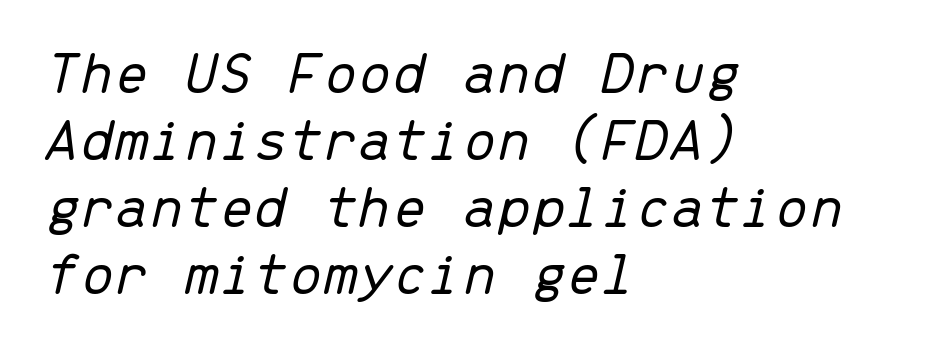
Q: Is the text bold? A: No.
Q: Is the text italic (slanted)? A: Yes, it leans right by about 13 degrees.
Q: Is the text underlined? A: No.
Q: How is the paragraph aligned? A: Left-aligned.
Q: Is the spacing between letters normal or unusually wide? A: Normal.
Q: Is the spacing between lines tight, normal or loose? A: Tight.
Q: Width (condensed, normal, or wide)? A: Normal.
Q: Stroke contrast? A: Low.
Q: x-height? A: Medium.
Q: Monospaced? A: Yes.
